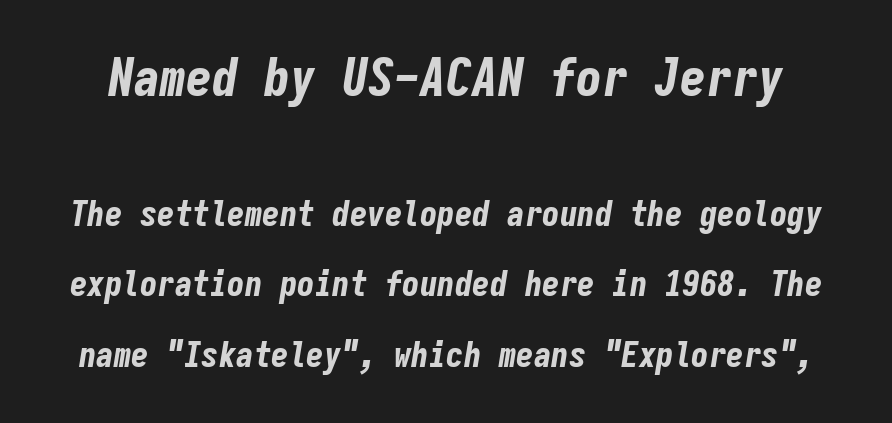
Check the space under the baseline: it is left empty. Scale decreases going downward across the two blocks. The passage shown is typed in a monospace face where columns stay perfectly aligned. There is no visible air inserted between adjacent glyphs. You can tell it's italic because the verticals aren't actually vertical. Every letter is thick-stroked: bold, no question.
